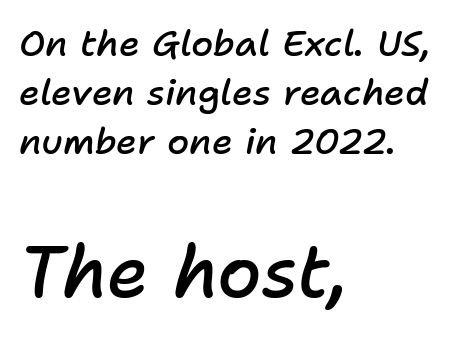
{"italic": "yes", "lean": "right", "slant_degrees": 11, "bold": "semi", "weight": "semibold", "width": "normal", "stroke_contrast": "low", "x_height": "medium", "monospaced": "no", "underline": "no", "align": "left", "line_spacing": "normal", "line_spacing_ratio": 1.36, "letter_spacing": "normal", "letter_spacing_em": 0.0, "larger_block": "second", "size_ratio": 2.0, "glyph_px": 72}
